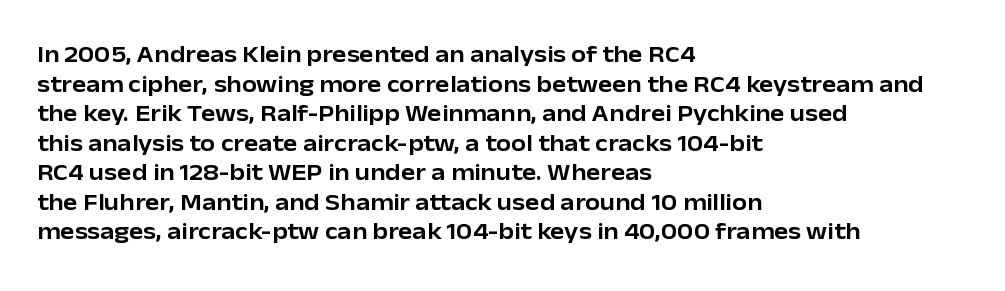
{"italic": "no", "underline": "no", "align": "left", "line_spacing_ratio": 1.23, "letter_spacing": "normal", "letter_spacing_em": 0.0, "glyph_px": 24}
